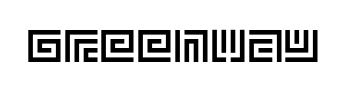
Q: Is the text italic (slanted)? A: No, it is upright.
Q: Is the text underlined? A: No.
Q: Is the spacing between letters normal or unusually wide? A: Normal.
Q: Width (condensed, normal, or wide)? A: Normal.
Q: x-height? A: Large.
